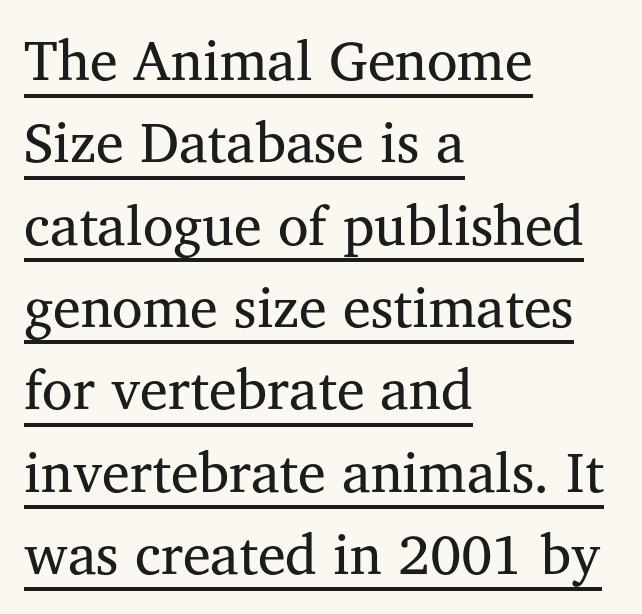
The image shows 56 px regular-weight serif type, upright; set left-aligned, normal line spacing (1.47x), normal letter spacing, underlined; medium stroke contrast and a medium x-height.
